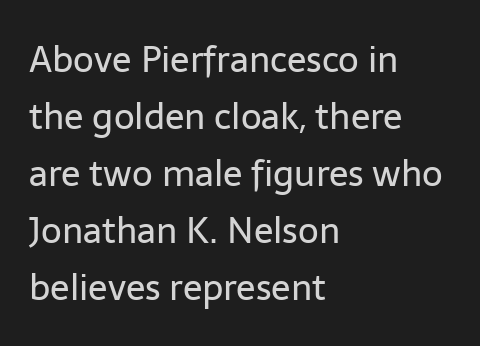
The image shows 36 px regular-weight sans-serif type, upright; set left-aligned, normal line spacing (1.58x), normal letter spacing, not underlined; low stroke contrast and a medium x-height.
